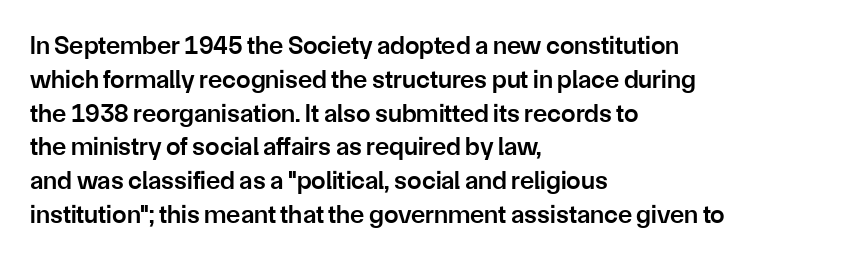
{"italic": "no", "bold": "semi", "underline": "no", "align": "left", "line_spacing": "normal", "line_spacing_ratio": 1.3, "letter_spacing": "normal", "letter_spacing_em": 0.0, "glyph_px": 26}
